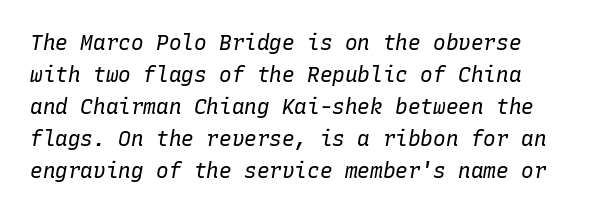
The image shows 21 px text type, italic (leaning right); set normal line spacing (1.52x), normal letter spacing, not underlined.
